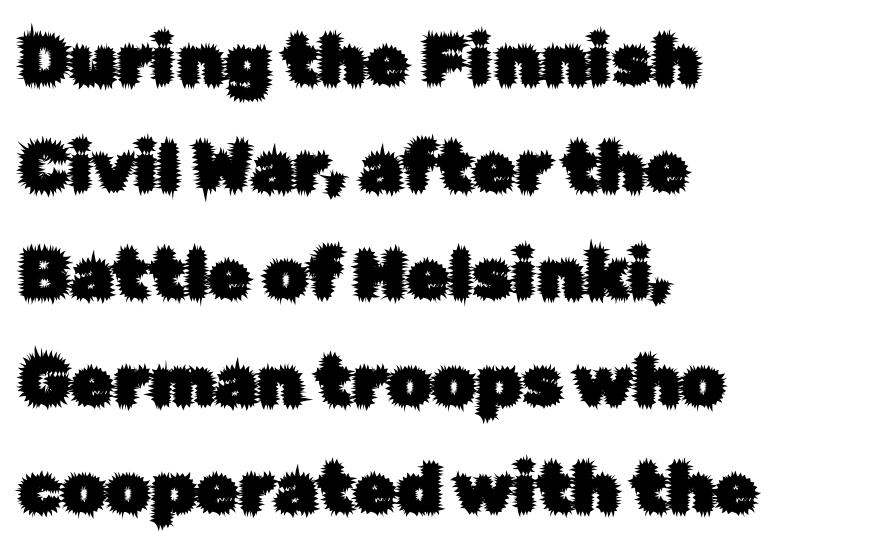
Clear beneath every line of the passage. Spacing verdict: proportional, widths tailored to each character. No extra tracking has been applied to these lines. Regarding leading, the lines here are spaced in the standard way.
